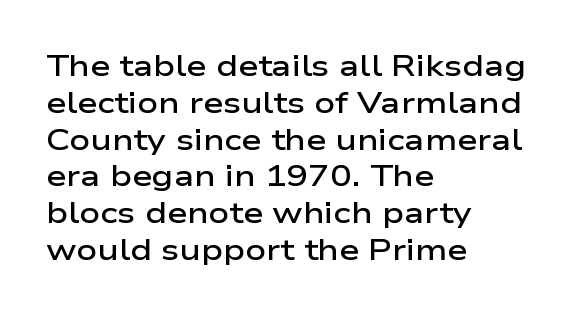
The image shows 29 px semibold, wide sans-serif type, upright; set left-aligned, normal line spacing (1.27x), normal letter spacing, not underlined; low stroke contrast and a medium x-height.
